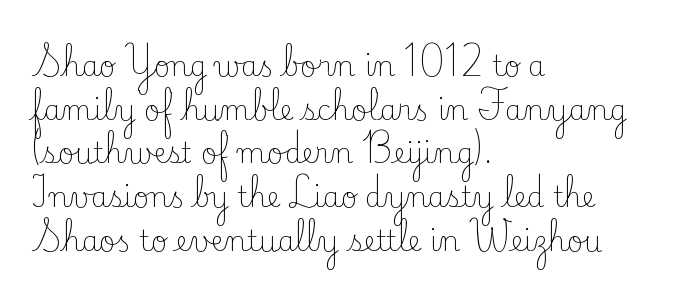
The letters advance in unequal steps, a hallmark of proportional type. Quick note: underline off. A classic flush-left, rag-right setting is used for this passage. Rows of type keep a routine distance in the vertical direction.
